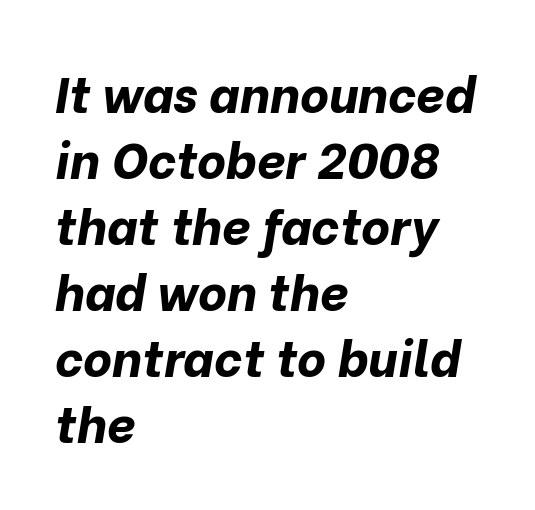
The image shows 50 px bold type, italic (leaning right); set left-aligned, normal line spacing (1.32x), normal letter spacing, not underlined; low stroke contrast and a medium x-height.
